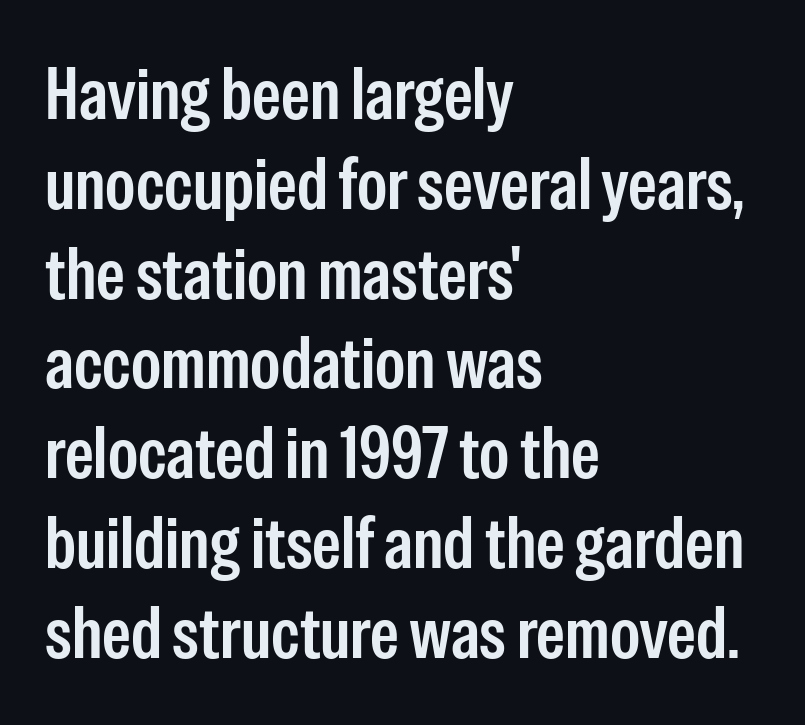
Letters rest on an invisible, unmarked baseline. A typesetter would mark this as roman, not italic. Think of a printed novel: that variable character pitch is what you see here. This rendering employs a face without finishing strokes, i.e., a sans-serif. The tracking reads as untouched default to a designer's eye.
